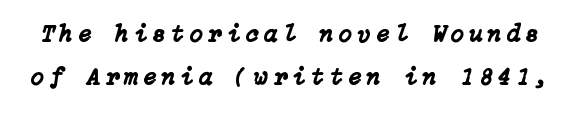
The image shows 24 px text type, italic (leaning right); set line spacing 1.79x, unusually wide letter spacing (+0.23 em), not underlined.
